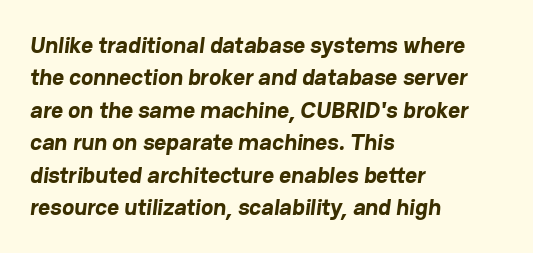
{"bold": "yes", "underline": "no", "align": "left", "line_spacing": "normal", "line_spacing_ratio": 1.41, "letter_spacing": "normal", "letter_spacing_em": 0.0, "glyph_px": 23}
